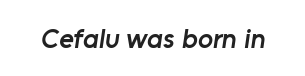
The image shows 28 px semibold sans-serif type; set normal letter spacing, not underlined; low stroke contrast and a medium x-height.
